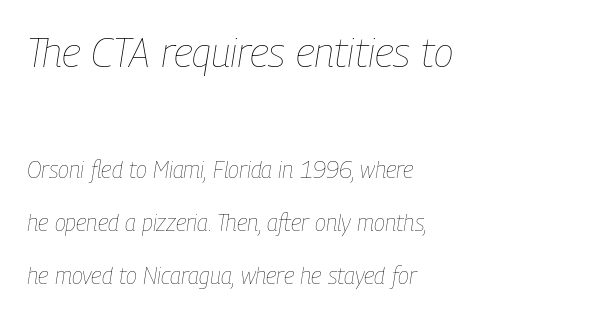
{"italic": "yes", "lean": "right", "slant_degrees": 9, "bold": "no", "weight": "thin", "width": "condensed", "stroke_contrast": "low", "x_height": "medium", "monospaced": "no", "underline": "no", "align": "left", "line_spacing": "loose", "line_spacing_ratio": 2.31, "letter_spacing": "normal", "letter_spacing_em": 0.0, "larger_block": "first", "size_ratio": 1.78, "glyph_px": 41}
